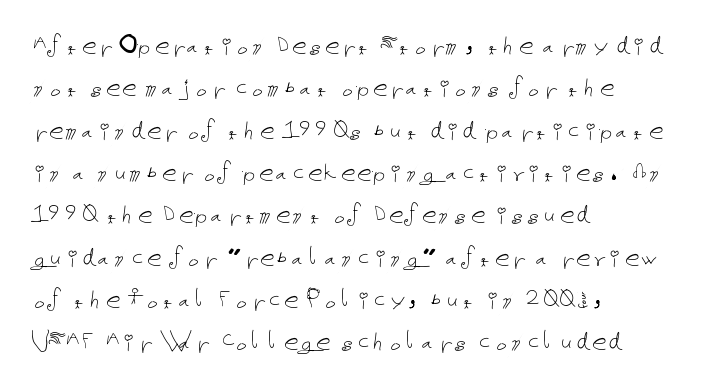
{"italic": "no", "bold": "no", "weight": "thin", "width": "normal", "stroke_contrast": "low", "x_height": "medium", "underline": "no", "align": "left", "line_spacing": "normal", "line_spacing_ratio": 1.46, "letter_spacing": "normal", "letter_spacing_em": 0.0, "glyph_px": 29}
